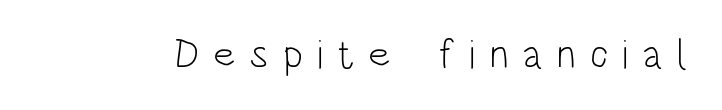
Q: Is the text bold? A: No.
Q: Is the text italic (slanted)? A: No, it is upright.
Q: Is the typeface a serif or a sans-serif typeface? A: Sans-serif.
Q: Is the text underlined? A: No.
Q: Is the spacing between letters normal or unusually wide? A: Unusually wide.
Q: Width (condensed, normal, or wide)? A: Condensed.
Q: Stroke contrast? A: Low.
Q: x-height? A: Large.
Q: Monospaced? A: No.
